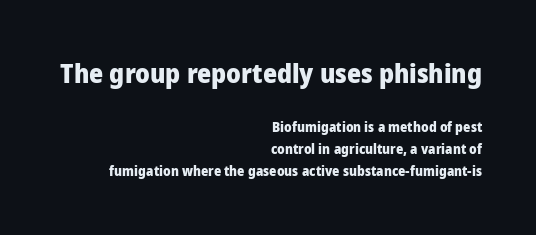
This is roman type, the default non-slanted kind. The strip under each line holds only bare page. Each line ends at the same right margin while the left side varies. Normally led — the rows are evenly, conventionally spaced. Stroke thickness is high; the sample reads as a true bold.
